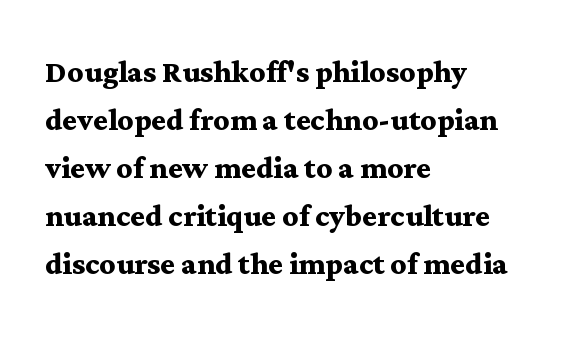
{"serif": "yes", "italic": "no", "bold": "yes", "weight": "semibold", "width": "wide", "stroke_contrast": "medium", "x_height": "medium", "monospaced": "no", "underline": "no", "align": "left", "line_spacing_ratio": 1.23, "letter_spacing": "normal", "letter_spacing_em": 0.0, "glyph_px": 39}
